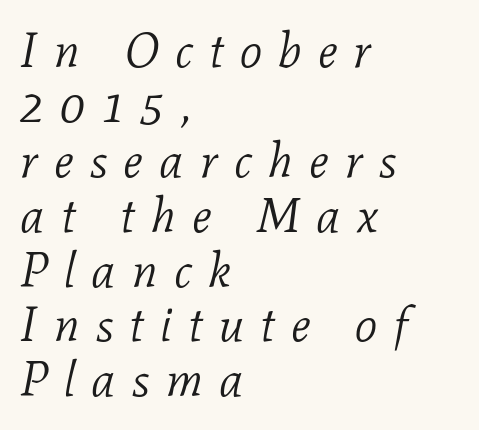
The image shows 49 px light serif type, italic (leaning right); set left-aligned, tight line spacing (1.12x), unusually wide letter spacing (+0.33 em), not underlined; low stroke contrast and a medium x-height.
